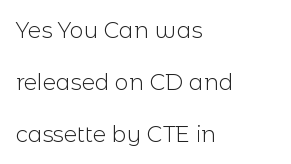
Q: Is the text bold? A: No.
Q: Is the text italic (slanted)? A: No, it is upright.
Q: Is the text underlined? A: No.
Q: How is the paragraph aligned? A: Left-aligned.
Q: Is the spacing between letters normal or unusually wide? A: Normal.
Q: Is the spacing between lines tight, normal or loose? A: Loose.
